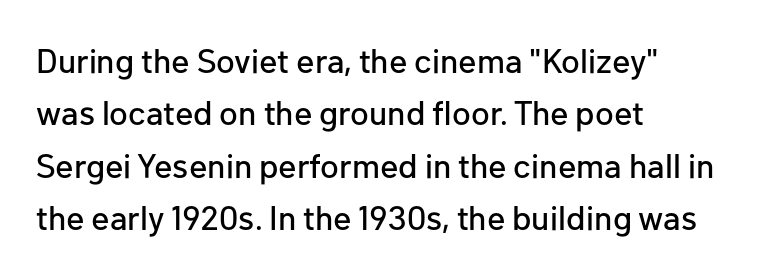
Note the varied advance widths — an 'i' is clearly narrower than an 'm'. Notice how the stems are strictly vertical — no italics here. Descender tails drop into unmarked territory. The designer left line spacing at the default. What stands out about the letter spacing? Nothing — it is the standard amount. Typeset ragged right — the left edge is the straight one.
